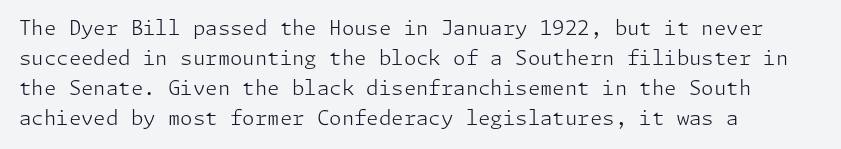
The face looks like a standard text weight, possibly lighter. A normal amount of white space separates one row of letters from the next. Line beginnings align vertically; line endings do not. The horizontal fit of the characters is conventional and even. The passage shown is not underscored anywhere.
